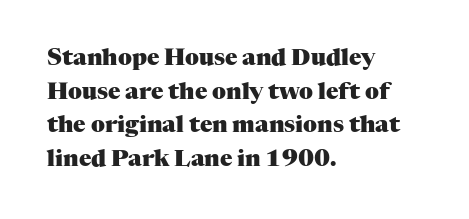
{"italic": "no", "bold": "yes", "underline": "no", "align": "left", "line_spacing": "normal", "line_spacing_ratio": 1.46, "letter_spacing": "normal", "letter_spacing_em": 0.0, "glyph_px": 23}
